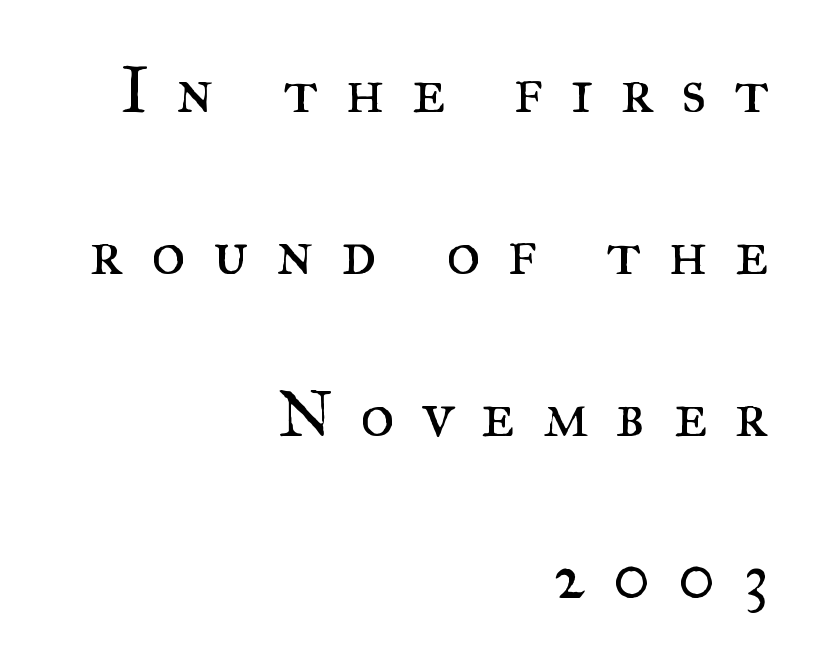
{"serif": "yes", "italic": "no", "bold": "no", "weight": "regular", "width": "normal", "stroke_contrast": "medium", "x_height": "small", "monospaced": "no", "underline": "no", "align": "right", "line_spacing": "loose", "line_spacing_ratio": 2.49, "letter_spacing": "wide", "letter_spacing_em": 0.42, "glyph_px": 65}
